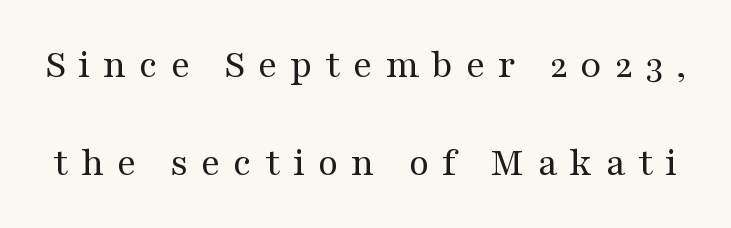
{"serif": "yes", "italic": "no", "bold": "no", "weight": "regular", "width": "wide", "stroke_contrast": "medium", "x_height": "medium", "monospaced": "no", "underline": "no", "line_spacing": "loose", "line_spacing_ratio": 2.39, "letter_spacing": "wide", "letter_spacing_em": 0.31, "glyph_px": 41}
